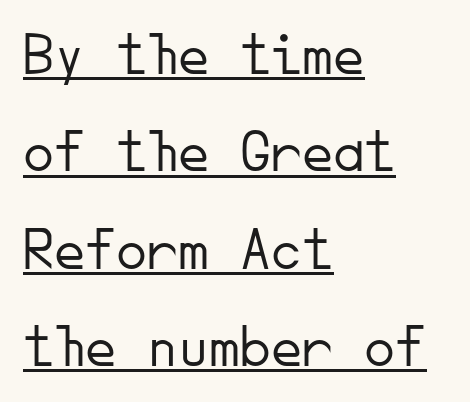
The image shows 62 px light sans-serif type, upright, monospaced; set left-aligned, normal line spacing (1.57x), normal letter spacing, underlined; low stroke contrast and a small x-height.
